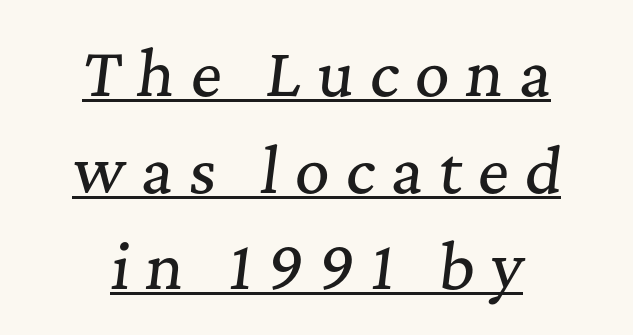
The image shows 60 px serif type, italic (leaning right); set centered, normal line spacing (1.61x), unusually wide letter spacing (+0.26 em), underlined; medium stroke contrast and a medium x-height.
